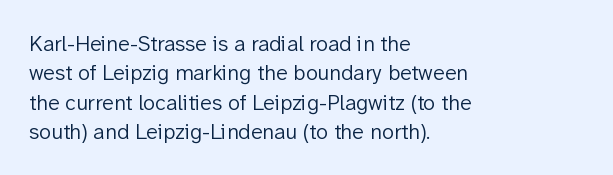
The image shows 22 px text type, upright; set left-aligned, normal line spacing (1.33x), normal letter spacing, not underlined.
